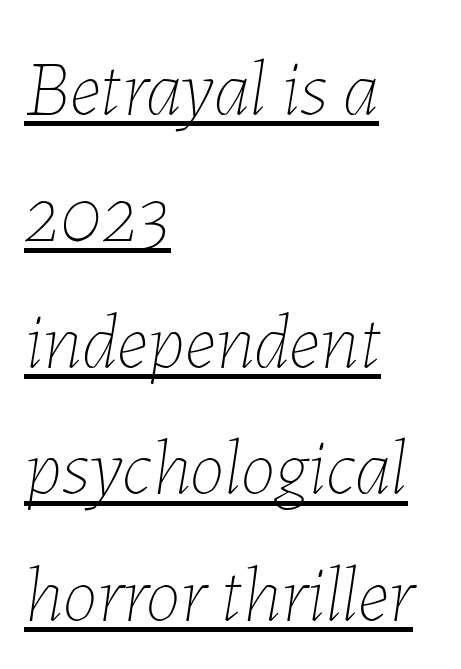
Here the glyphs are tracked normally, forming tight word shapes. Line spacing here is normal. What decoration does the sample have? An underline. Caption: face not bold, strokes unweighted.
